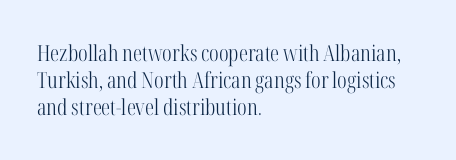
Q: Is the text bold? A: No.
Q: Is the text italic (slanted)? A: No, it is upright.
Q: Is the text underlined? A: No.
Q: How is the paragraph aligned? A: Left-aligned.
Q: Is the spacing between letters normal or unusually wide? A: Normal.
